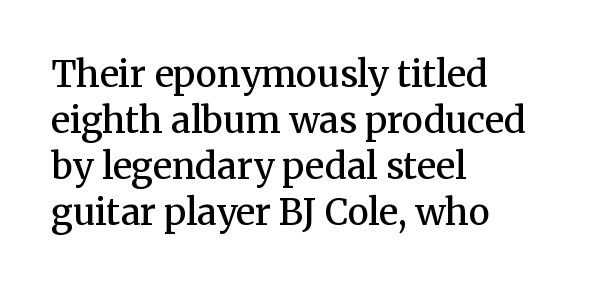
Q: Is the text bold? A: Semi-bold.
Q: Is the text italic (slanted)? A: No, it is upright.
Q: Is the typeface a serif or a sans-serif typeface? A: Serif.
Q: Is the text underlined? A: No.
Q: How is the paragraph aligned? A: Left-aligned.
Q: Is the spacing between letters normal or unusually wide? A: Normal.
Q: Is the spacing between lines tight, normal or loose? A: Normal.
Q: Width (condensed, normal, or wide)? A: Normal.
Q: Stroke contrast? A: Medium.
Q: x-height? A: Medium.
Q: Monospaced? A: No.
